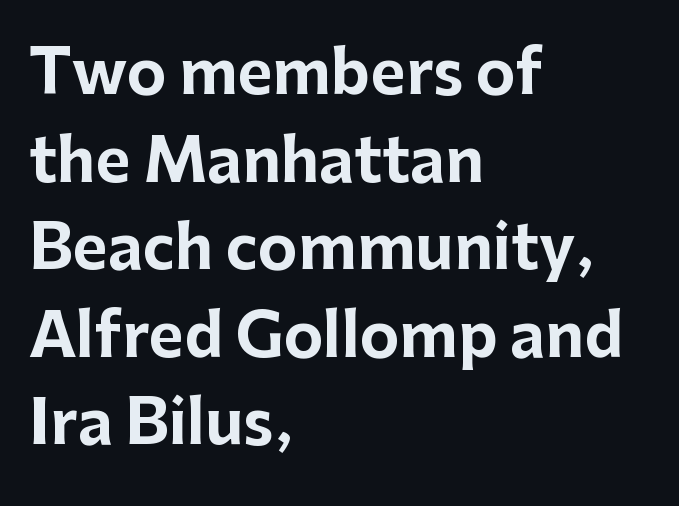
The image shows 60 px bold sans-serif type, upright; set left-aligned, normal line spacing (1.46x), normal letter spacing, not underlined; low stroke contrast and a medium x-height.
